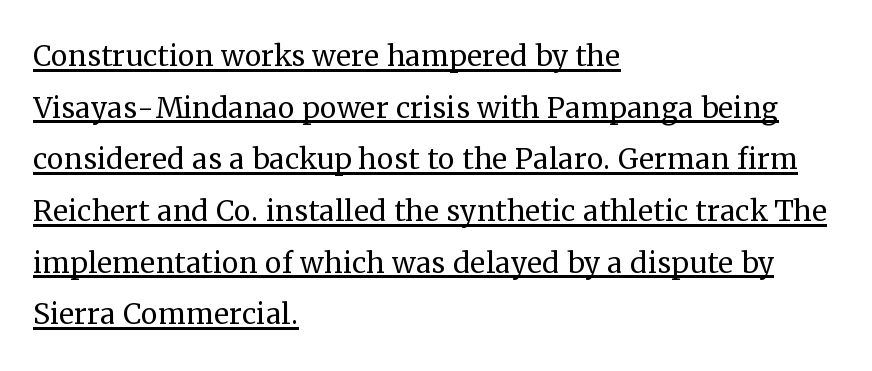
A classic flush-left, rag-right setting is used for this passage. The letters carry serifs — small finishing strokes at the ends of their stems. Weight: regular or lighter. Characters remain perfectly vertical along every line. Students, observe: this is what conventionally led text looks like. These characters rest on top of a visible drawn line.
